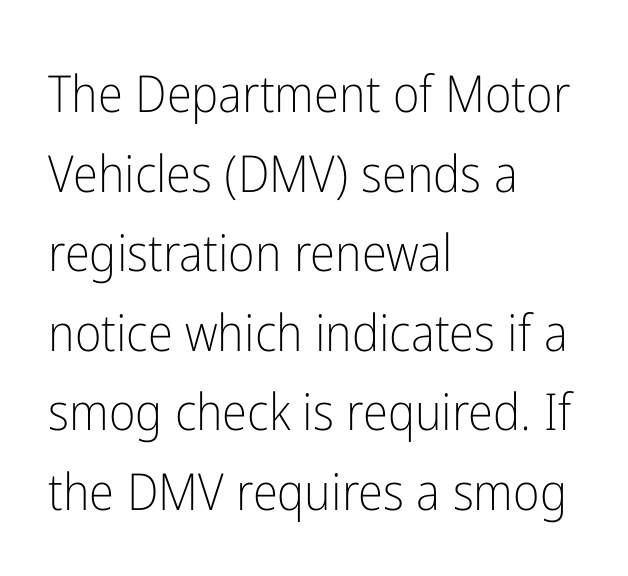
The image shows 51 px light, condensed sans-serif type, upright; set left-aligned, normal line spacing (1.56x), normal letter spacing, not underlined; low stroke contrast and a medium x-height.
